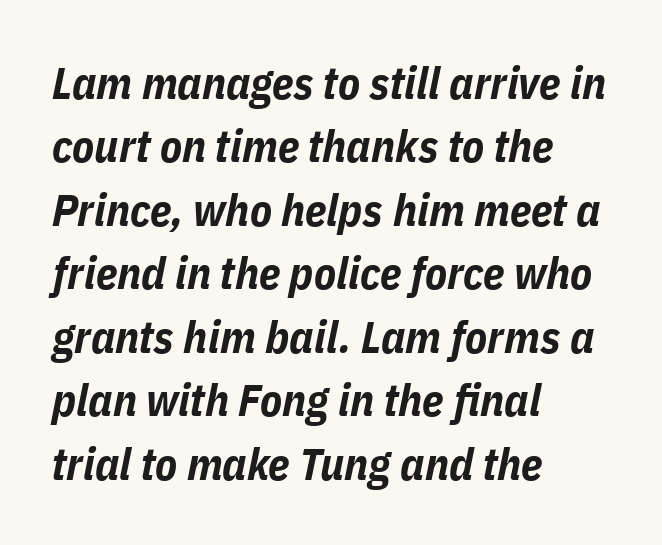
Q: Is the text bold? A: Yes.
Q: Is the text italic (slanted)? A: Yes, it leans right by about 11 degrees.
Q: Is the text underlined? A: No.
Q: How is the paragraph aligned? A: Left-aligned.
Q: Is the spacing between letters normal or unusually wide? A: Normal.
Q: Is the spacing between lines tight, normal or loose? A: Normal.
Q: Width (condensed, normal, or wide)? A: Condensed.
Q: Stroke contrast? A: Low.
Q: x-height? A: Medium.
Q: Monospaced? A: No.
